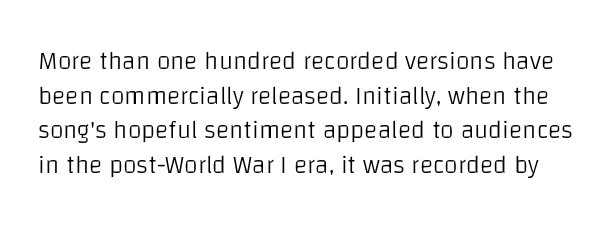
The image shows 25 px text type, upright; set normal line spacing (1.39x), normal letter spacing, not underlined.
